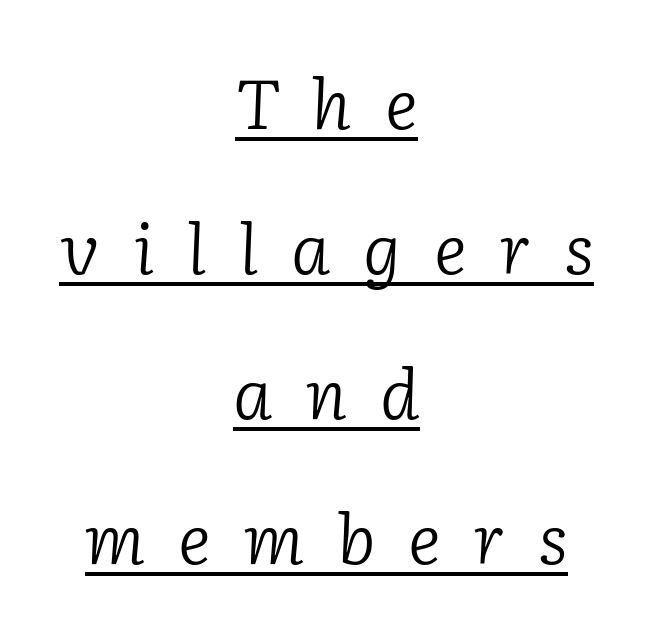
The image shows 70 px light serif type, italic (leaning right); set centered, loose line spacing (2.07x), unusually wide letter spacing (+0.47 em), underlined; low stroke contrast and a medium x-height.
